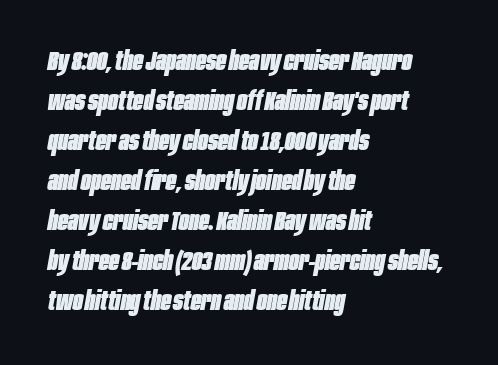
The image shows 27 px bold type, italic (leaning right); set left-aligned, normal line spacing (1.48x), normal letter spacing, not underlined.
